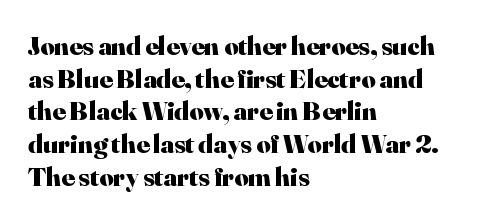
The glyphs are unaccompanied by any horizontal stroke below them. The passage shown is emphatically bold. The lettering holds an erect, upright posture throughout. Here the glyphs are tracked normally, forming tight word shapes.
